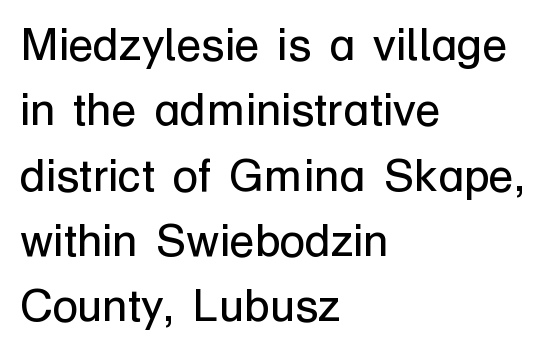
The rendering keeps characters at their native spacing. These lines sit exactly where default settings would place them. Note the varied advance widths — an 'i' is clearly narrower than an 'm'. A student would call this left alignment; a typographer would say flush left, rag right.
